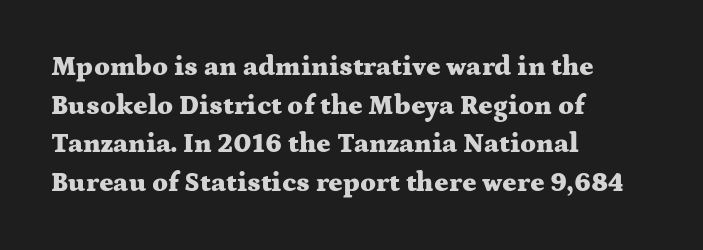
{"italic": "no", "bold": "yes", "underline": "no", "align": "left", "line_spacing": "normal", "line_spacing_ratio": 1.43, "letter_spacing": "normal", "letter_spacing_em": 0.0, "glyph_px": 27}
